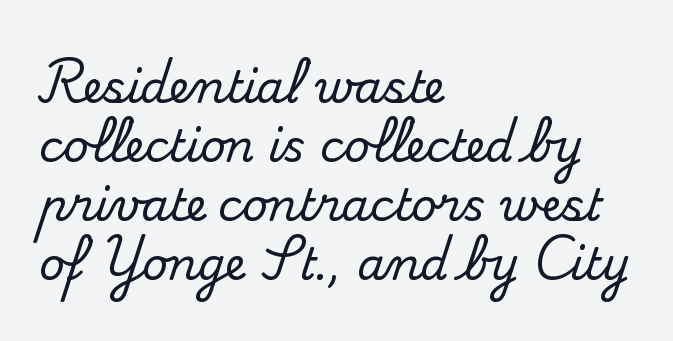
All the whitespace from short lines collects on the right. Type without underlining.
